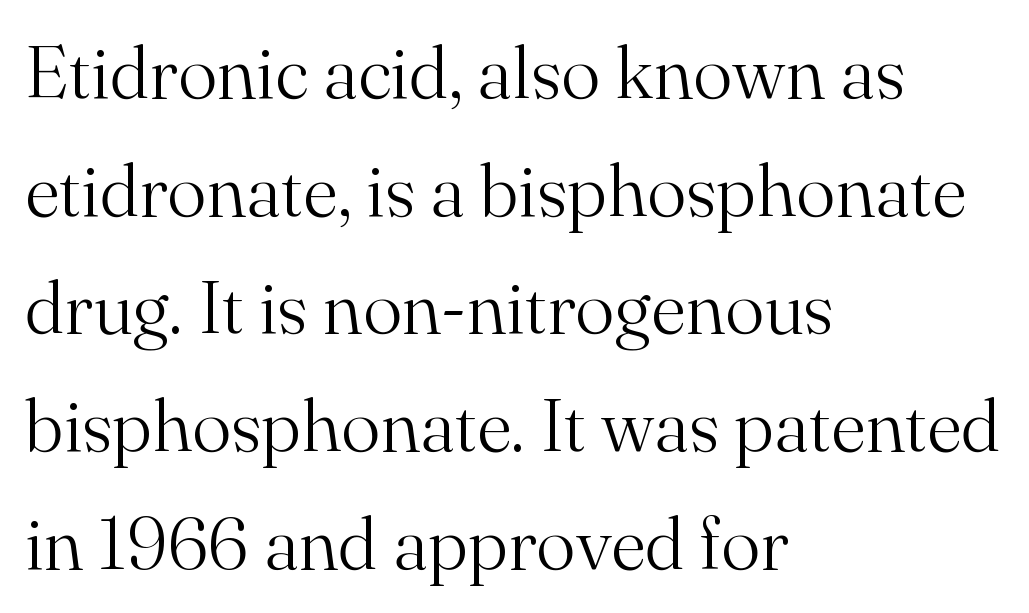
Q: Is the text bold? A: No.
Q: Is the text italic (slanted)? A: No, it is upright.
Q: Is the typeface a serif or a sans-serif typeface? A: Serif.
Q: Is the text underlined? A: No.
Q: How is the paragraph aligned? A: Left-aligned.
Q: Is the spacing between letters normal or unusually wide? A: Normal.
Q: Is the spacing between lines tight, normal or loose? A: Normal.
Q: Width (condensed, normal, or wide)? A: Normal.
Q: Stroke contrast? A: Medium.
Q: x-height? A: Small.
Q: Monospaced? A: No.
